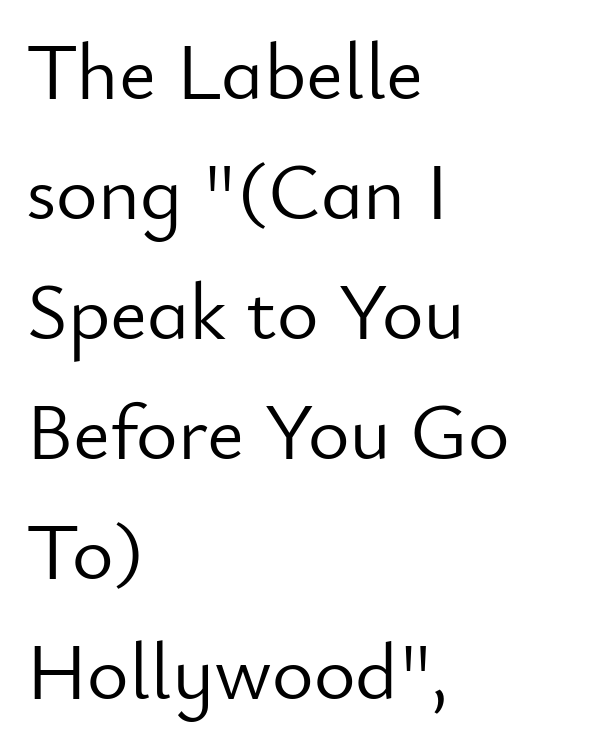
Q: Is the text bold? A: No.
Q: Is the text italic (slanted)? A: No, it is upright.
Q: Is the typeface a serif or a sans-serif typeface? A: Sans-serif.
Q: Is the text underlined? A: No.
Q: How is the paragraph aligned? A: Left-aligned.
Q: Is the spacing between letters normal or unusually wide? A: Normal.
Q: Is the spacing between lines tight, normal or loose? A: Normal.
Q: Width (condensed, normal, or wide)? A: Normal.
Q: Stroke contrast? A: Low.
Q: x-height? A: Small.
Q: Monospaced? A: No.
